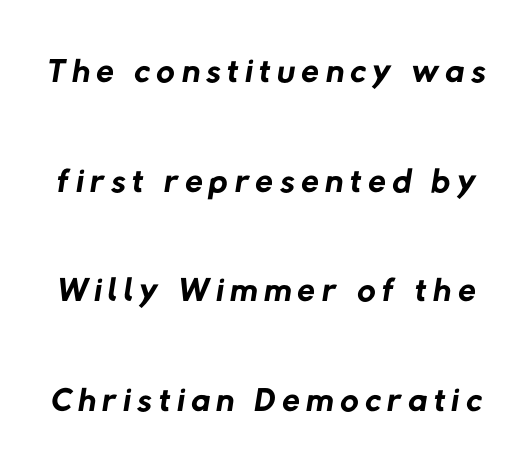
The designer dialed line spacing up above the default. The gap between lines stays unmarked. The letters advance in unequal steps, a hallmark of proportional type. Observe the absence of serifs on each vertical stroke in this sample.
